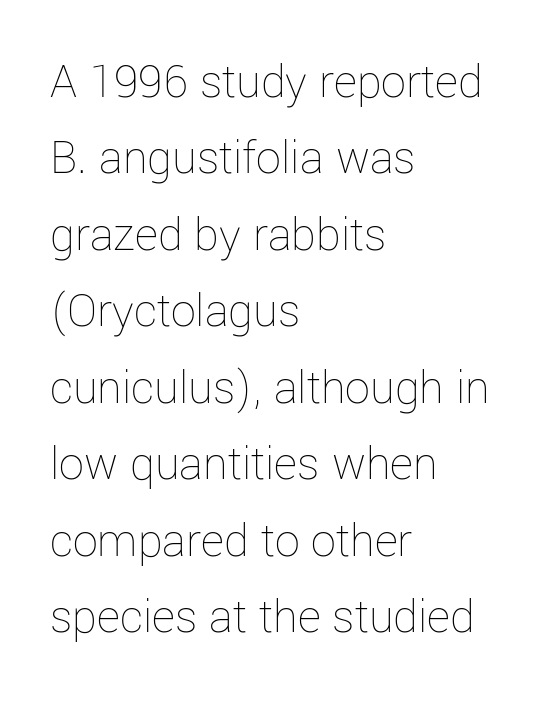
Q: Is the text bold? A: No.
Q: Is the text italic (slanted)? A: No, it is upright.
Q: Is the text underlined? A: No.
Q: How is the paragraph aligned? A: Left-aligned.
Q: Is the spacing between letters normal or unusually wide? A: Normal.
Q: Is the spacing between lines tight, normal or loose? A: Normal.
Q: Width (condensed, normal, or wide)? A: Normal.
Q: Stroke contrast? A: Low.
Q: x-height? A: Medium.
Q: Monospaced? A: No.
